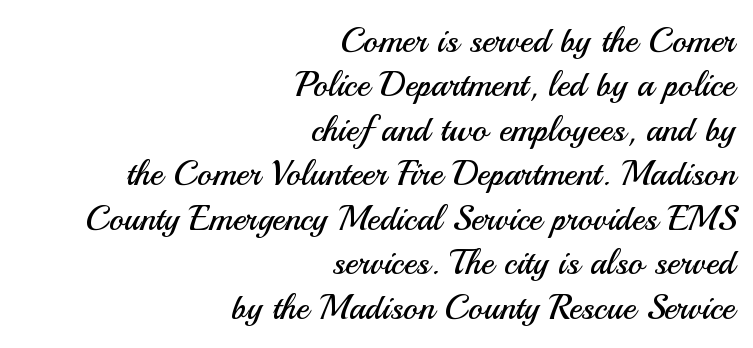
The letters look calm and open, with moderate or lighter stems. Underline: absent. In terms of letterspacing, this is plain default setting.
